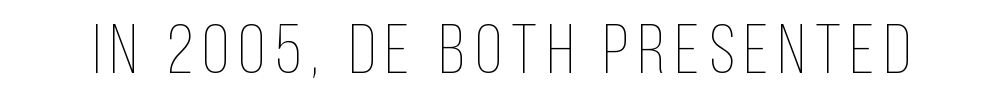
The image shows 70 px thin, condensed type, upright; set not underlined; low stroke contrast and a large x-height.
